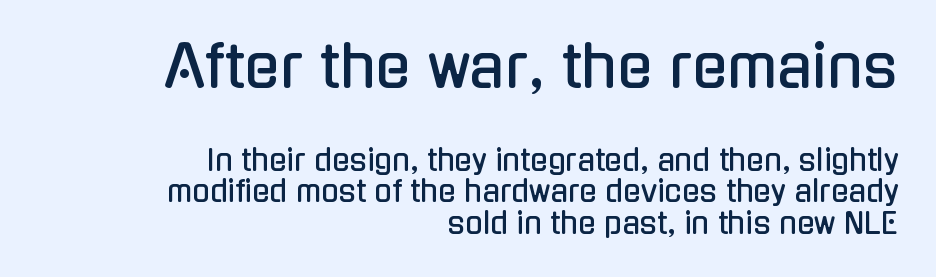
The image shows 58 px condensed sans-serif type, upright; set right-aligned, tight line spacing (1.07x), normal letter spacing, not underlined; the first (top) block is 2.0x larger; low stroke contrast and a medium x-height.
